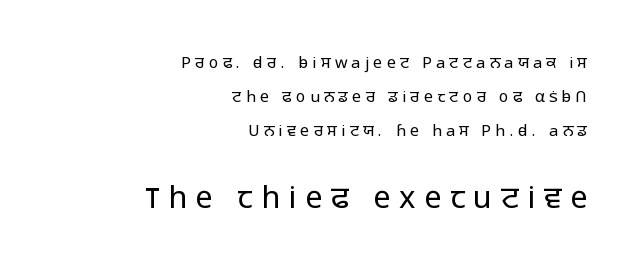
Small over large — that's the arrangement of the two blocks here. Typographically, this falls in the sans-serif category. Weight: regular or lighter. The lettering holds an erect, upright posture throughout.
